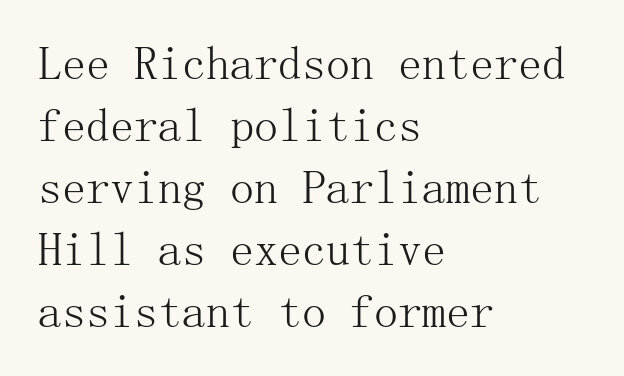
Q: Is the text bold? A: No.
Q: Is the text italic (slanted)? A: No, it is upright.
Q: Is the typeface a serif or a sans-serif typeface? A: Serif.
Q: Is the text underlined? A: No.
Q: How is the paragraph aligned? A: Left-aligned.
Q: Is the spacing between letters normal or unusually wide? A: Normal.
Q: Is the spacing between lines tight, normal or loose? A: Normal.
Q: Width (condensed, normal, or wide)? A: Normal.
Q: Stroke contrast? A: Medium.
Q: x-height? A: Medium.
